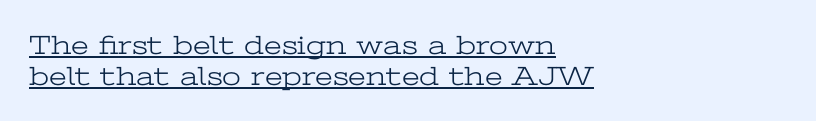
{"italic": "no", "bold": "no", "underline": "yes", "align": "left", "line_spacing": "tight", "line_spacing_ratio": 1.14, "letter_spacing": "normal", "letter_spacing_em": 0.0, "glyph_px": 27}
